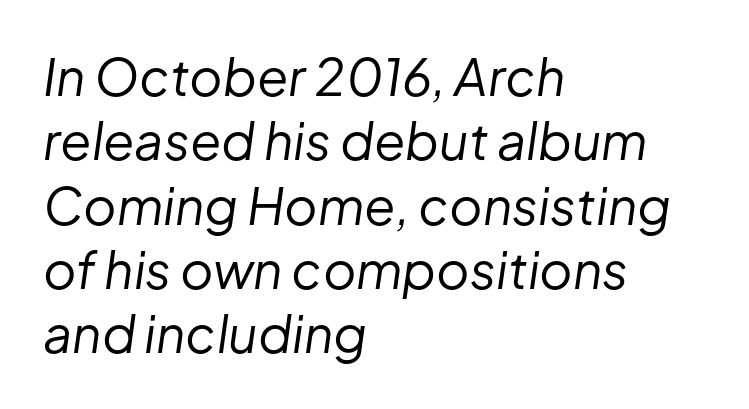
The image shows 51 px regular-weight type, italic (leaning right); set left-aligned, normal line spacing (1.26x), normal letter spacing, not underlined; low stroke contrast and a medium x-height.
